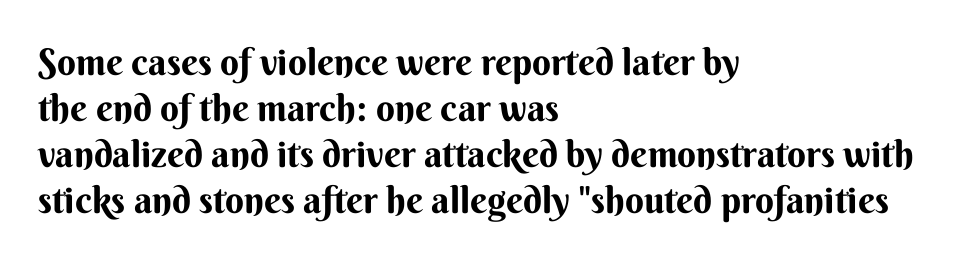
Q: Is the text italic (slanted)? A: No, it is upright.
Q: Is the typeface a serif or a sans-serif typeface? A: Sans-serif.
Q: Is the text underlined? A: No.
Q: How is the paragraph aligned? A: Left-aligned.
Q: Is the spacing between letters normal or unusually wide? A: Normal.
Q: Width (condensed, normal, or wide)? A: Normal.
Q: Stroke contrast? A: Medium.
Q: x-height? A: Small.
Q: Monospaced? A: No.
